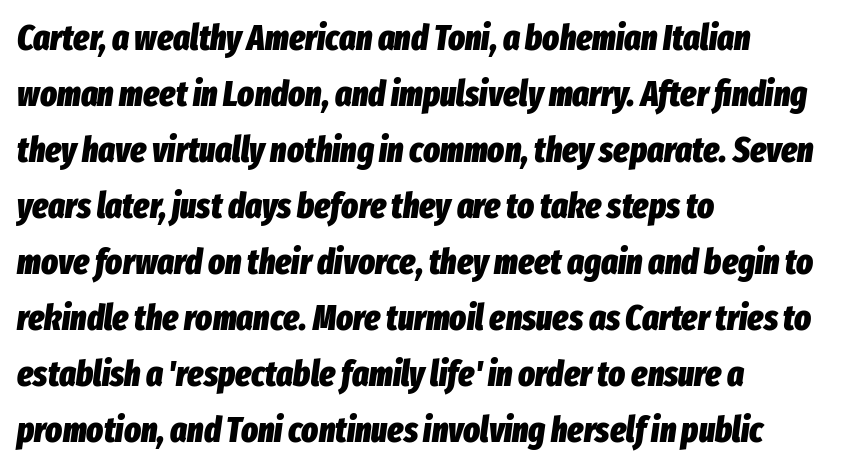
Q: Is the text bold? A: Yes.
Q: Is the text italic (slanted)? A: Yes, it leans right by about 8 degrees.
Q: Is the text underlined? A: No.
Q: How is the paragraph aligned? A: Left-aligned.
Q: Is the spacing between letters normal or unusually wide? A: Normal.
Q: Is the spacing between lines tight, normal or loose? A: Normal.
Q: Width (condensed, normal, or wide)? A: Condensed.
Q: Stroke contrast? A: Low.
Q: x-height? A: Medium.
Q: Monospaced? A: No.
